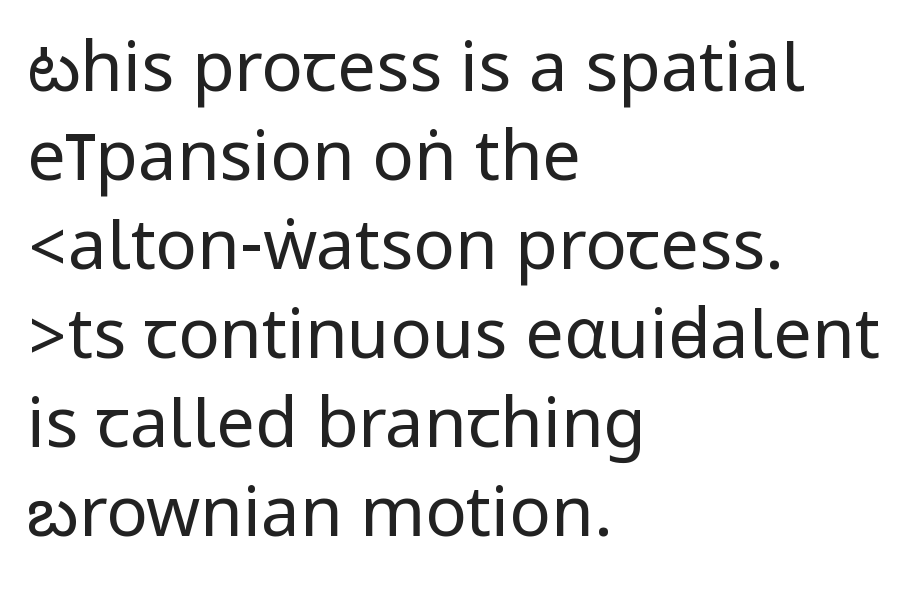
The image shows 69 px regular-weight, condensed sans-serif type, upright; set left-aligned, normal line spacing (1.29x), normal letter spacing, not underlined; low stroke contrast.
